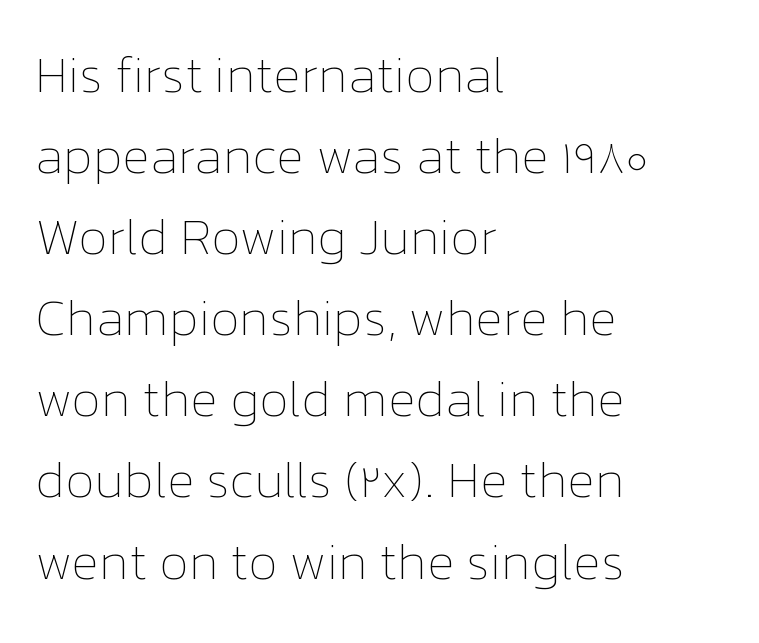
{"italic": "no", "bold": "no", "weight": "thin", "width": "normal", "stroke_contrast": "low", "x_height": "medium", "monospaced": "no", "underline": "no", "align": "left", "line_spacing": "normal", "line_spacing_ratio": 1.59, "letter_spacing": "normal", "letter_spacing_em": 0.0, "glyph_px": 51}
